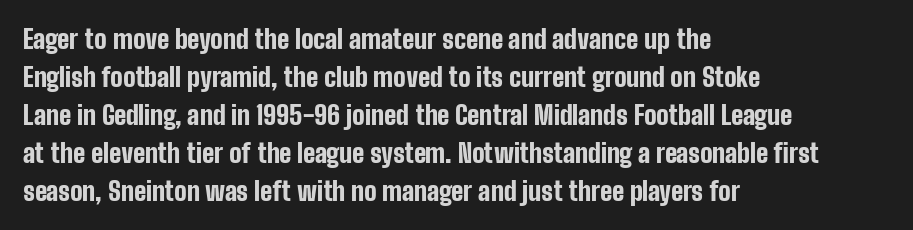
Horizontal alignment here is leftward, the default for most running prose. Nothing unusual about the tracking: characters are spaced as the font intends. Students, observe: this is what conventionally led text looks like. Does the lettering tilt? It doesn't — this is upright.
